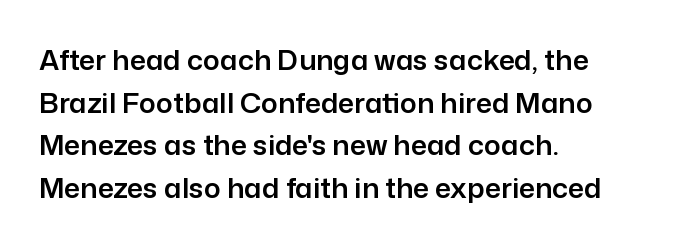
{"serif": "no", "italic": "no", "width": "normal", "stroke_contrast": "low", "x_height": "medium", "monospaced": "no", "underline": "no", "align": "left", "line_spacing": "normal", "line_spacing_ratio": 1.52, "letter_spacing": "normal", "letter_spacing_em": 0.0, "glyph_px": 28}
